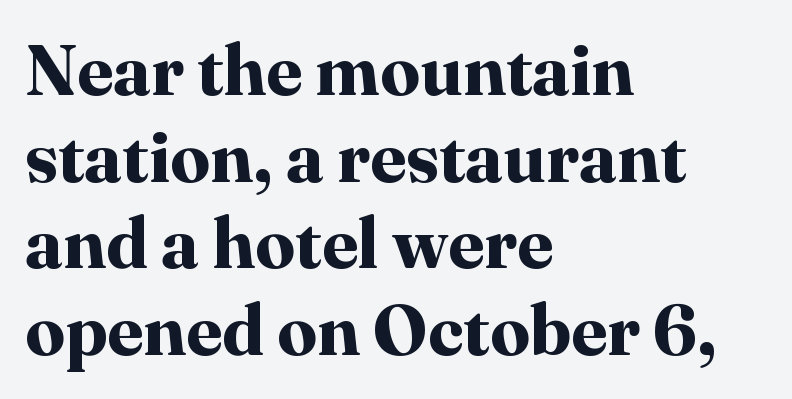
{"serif": "yes", "italic": "no", "bold": "yes", "weight": "bold", "width": "normal", "stroke_contrast": "high", "x_height": "medium", "monospaced": "no", "underline": "no", "align": "left", "line_spacing_ratio": 1.22, "letter_spacing": "normal", "letter_spacing_em": 0.0, "glyph_px": 71}
